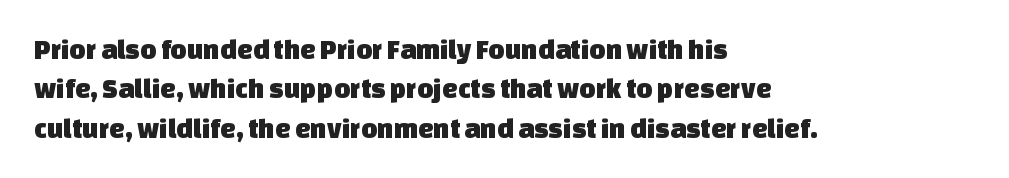
The image shows 28 px sans-serif type; set left-aligned, normal line spacing (1.41x), normal letter spacing, not underlined; low stroke contrast and a large x-height.
